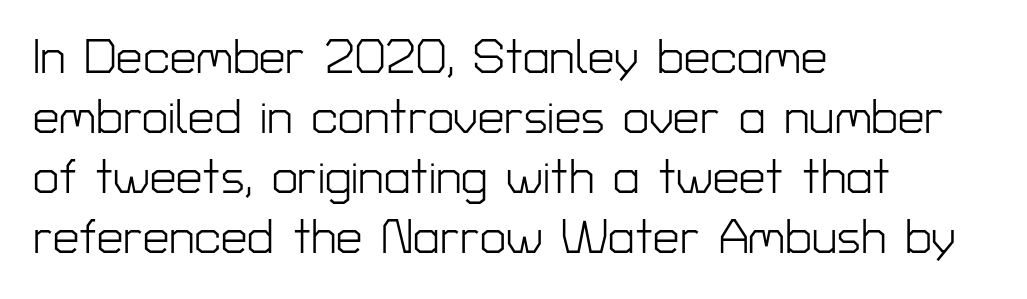
{"serif": "no", "italic": "no", "bold": "no", "weight": "light", "width": "normal", "stroke_contrast": "low", "x_height": "medium", "monospaced": "no", "underline": "no", "align": "left", "line_spacing": "normal", "line_spacing_ratio": 1.28, "letter_spacing": "normal", "letter_spacing_em": 0.0, "glyph_px": 47}
